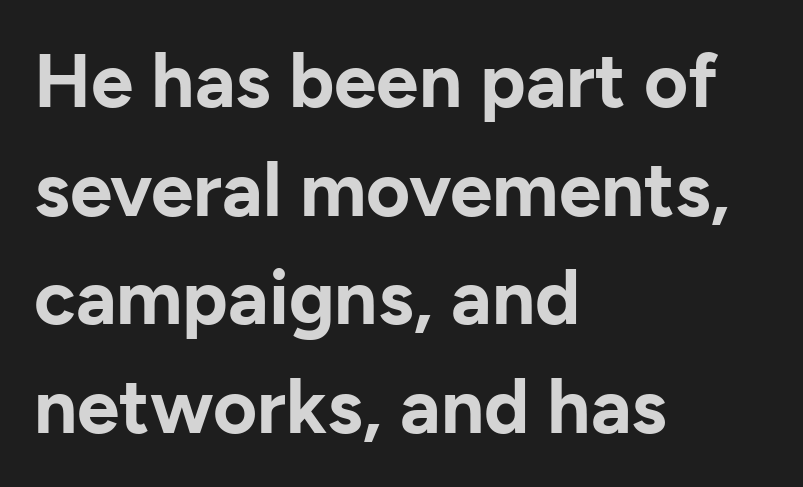
{"serif": "no", "italic": "no", "bold": "yes", "weight": "bold", "width": "normal", "stroke_contrast": "low", "x_height": "medium", "monospaced": "no", "underline": "no", "align": "left", "line_spacing": "normal", "line_spacing_ratio": 1.43, "letter_spacing": "normal", "letter_spacing_em": 0.0, "glyph_px": 76}
